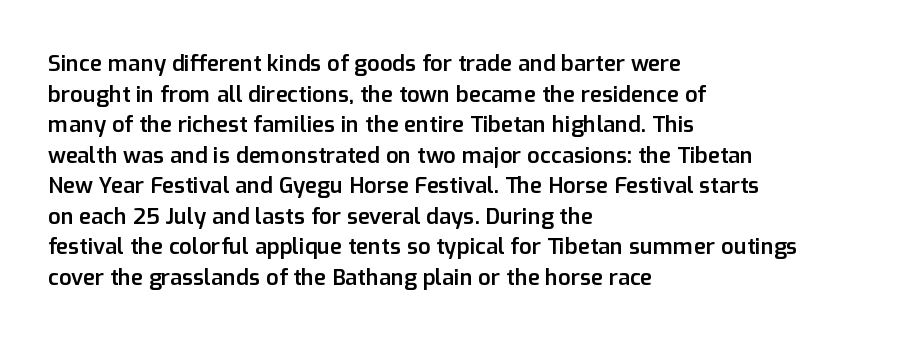
Q: Is the text bold? A: Semi-bold.
Q: Is the text italic (slanted)? A: No, it is upright.
Q: Is the text underlined? A: No.
Q: How is the paragraph aligned? A: Left-aligned.
Q: Is the spacing between letters normal or unusually wide? A: Normal.
Q: Is the spacing between lines tight, normal or loose? A: Normal.
